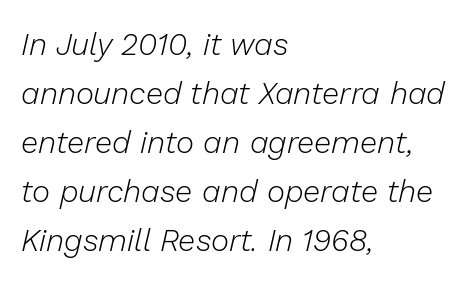
Q: Is the text bold? A: No.
Q: Is the text italic (slanted)? A: Yes, it leans right by about 13 degrees.
Q: Is the text underlined? A: No.
Q: How is the paragraph aligned? A: Left-aligned.
Q: Is the spacing between letters normal or unusually wide? A: Normal.
Q: Is the spacing between lines tight, normal or loose? A: Normal.
Q: Width (condensed, normal, or wide)? A: Normal.
Q: Stroke contrast? A: Low.
Q: x-height? A: Medium.
Q: Monospaced? A: No.
